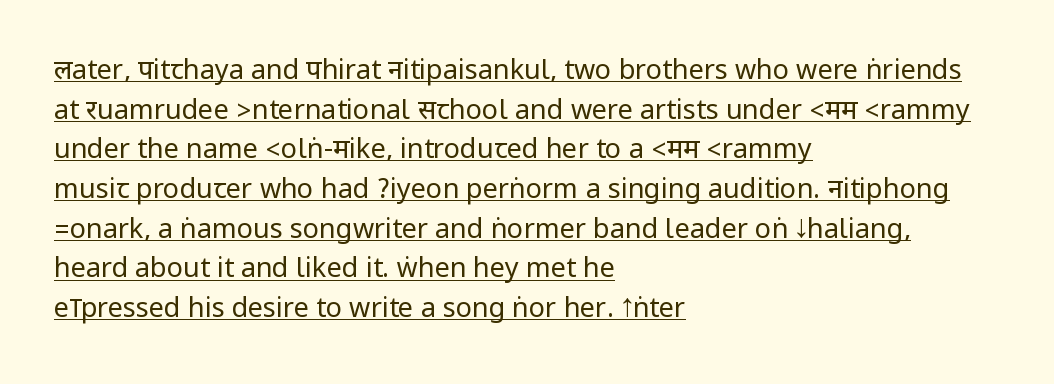
Q: Is the text bold? A: No.
Q: Is the text italic (slanted)? A: No, it is upright.
Q: Is the text underlined? A: Yes.
Q: How is the paragraph aligned? A: Left-aligned.
Q: Is the spacing between letters normal or unusually wide? A: Normal.
Q: Is the spacing between lines tight, normal or loose? A: Normal.
